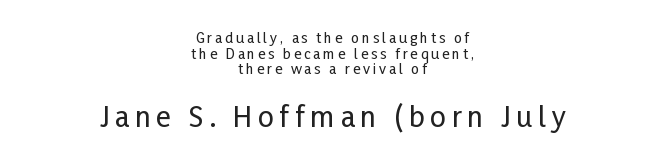
Q: Is the text italic (slanted)? A: No, it is upright.
Q: Is the typeface a serif or a sans-serif typeface? A: Sans-serif.
Q: Is the text underlined? A: No.
Q: How is the paragraph aligned? A: Centered.
Q: Is the spacing between letters normal or unusually wide? A: Unusually wide.
Q: Is the spacing between lines tight, normal or loose? A: Tight.
Q: Which block of text is set in a larger size, the first (top) or the second (bottom)? A: The second (bottom) one.
Q: Width (condensed, normal, or wide)? A: Condensed.
Q: Stroke contrast? A: Low.
Q: x-height? A: Medium.
Q: Monospaced? A: No.
